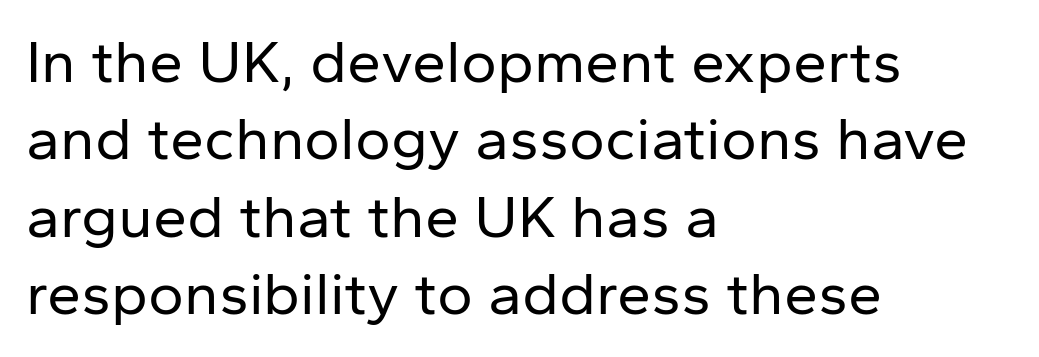
Q: Is the text bold? A: No.
Q: Is the text italic (slanted)? A: No, it is upright.
Q: Is the typeface a serif or a sans-serif typeface? A: Sans-serif.
Q: Is the text underlined? A: No.
Q: How is the paragraph aligned? A: Left-aligned.
Q: Is the spacing between letters normal or unusually wide? A: Normal.
Q: Is the spacing between lines tight, normal or loose? A: Normal.
Q: Width (condensed, normal, or wide)? A: Normal.
Q: Stroke contrast? A: Low.
Q: x-height? A: Medium.
Q: Monospaced? A: No.
